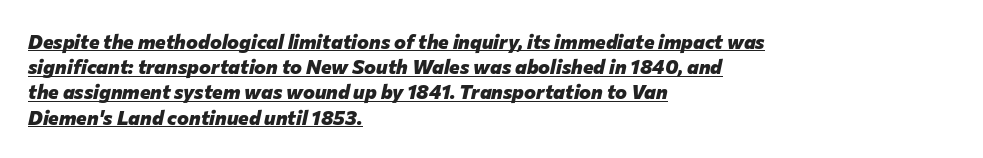
The image shows 20 px bold type, italic (leaning right); set left-aligned, normal line spacing (1.26x), normal letter spacing, underlined.
